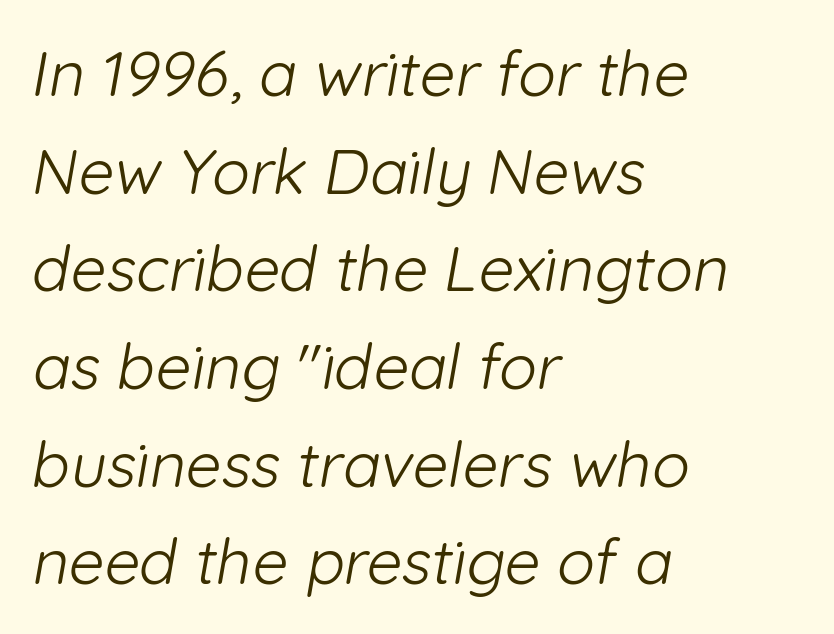
Whoever set this chose a conventional vertical rhythm. The words here are not underlined. The face used here is proportionally spaced, like ordinary book or web type. The typesetting does not lean heavy: it is not bold. Glyph-to-glyph distance matches everyday printed text. Each line starts at the same left margin while the right side varies.
